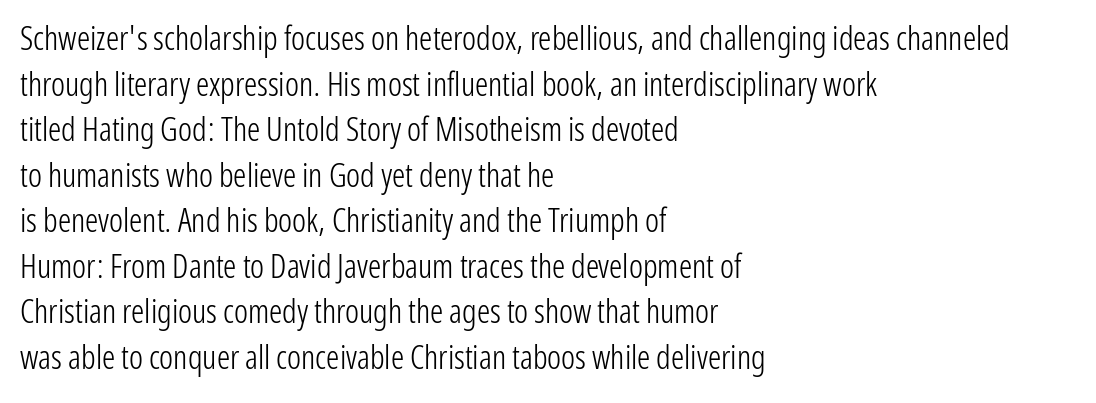
Stems and bowls with no extra thickness — not bold. Observe the absence of serifs on each vertical stroke in this sample. The foot of each line stays bare and open. In terms of letterspacing, this is plain default setting. The passage shown stacks its lines at a standard gap.
